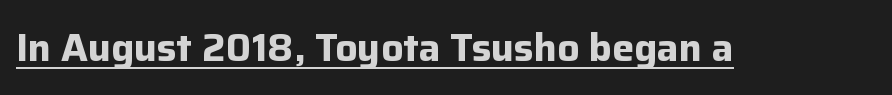
{"serif": "no", "italic": "no", "bold": "yes", "weight": "bold", "width": "normal", "stroke_contrast": "low", "x_height": "medium", "monospaced": "no", "underline": "yes", "letter_spacing": "normal", "letter_spacing_em": 0.0, "glyph_px": 39}
